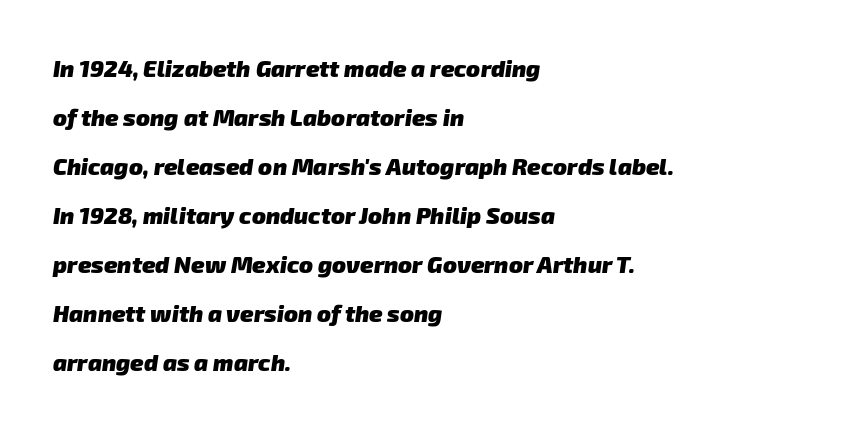
The paragraph has a hard left edge and a soft right edge. Anything drawn beneath the words? Only blank space. The line texture is even and compact thanks to regular tracking. The line-height multiplier appears high, well above default. Set as a true bold cut, around the 700 mark.
